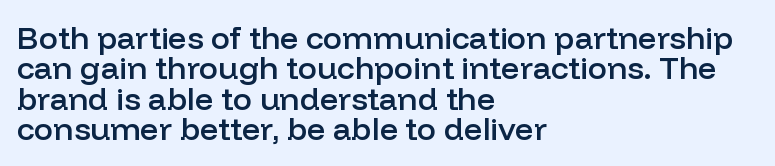
Q: Is the text bold? A: Semi-bold.
Q: Is the text italic (slanted)? A: No, it is upright.
Q: Is the typeface a serif or a sans-serif typeface? A: Sans-serif.
Q: Is the text underlined? A: No.
Q: How is the paragraph aligned? A: Left-aligned.
Q: Is the spacing between letters normal or unusually wide? A: Normal.
Q: Is the spacing between lines tight, normal or loose? A: Tight.
Q: Width (condensed, normal, or wide)? A: Normal.
Q: Stroke contrast? A: Low.
Q: x-height? A: Medium.
Q: Monospaced? A: No.
